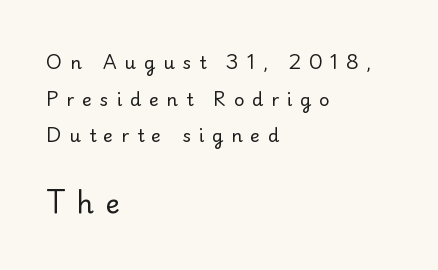
The image shows 27 px text type, upright; set left-aligned, loose line spacing (2.04x), unusually wide letter spacing (+0.43 em), not underlined; the second (bottom) block is 1.5x larger.
